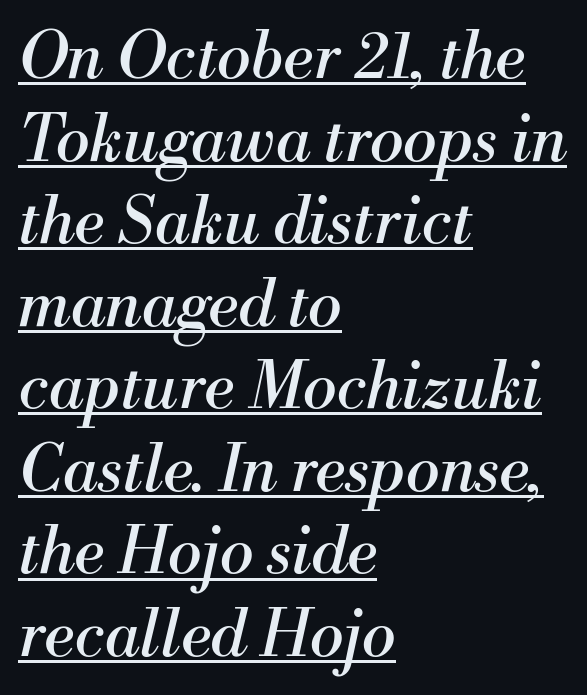
Observe the lean: these are italic letterforms. This rendering employs a face with finishing strokes, i.e., a serif. Compared with a centered layout, this one pins lines to the left instead. The face used here is proportionally spaced, like ordinary book or web type. Caption: face not bold, strokes unweighted. How are the letters spaced? Ordinarily, with no added tracking.
